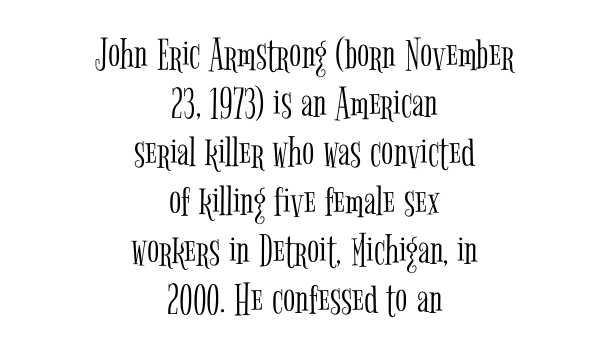
Q: Is the text bold? A: No.
Q: Is the text italic (slanted)? A: No, it is upright.
Q: Is the typeface a serif or a sans-serif typeface? A: Serif.
Q: Is the text underlined? A: No.
Q: How is the paragraph aligned? A: Centered.
Q: Is the spacing between letters normal or unusually wide? A: Normal.
Q: Is the spacing between lines tight, normal or loose? A: Tight.
Q: Width (condensed, normal, or wide)? A: Condensed.
Q: Stroke contrast? A: Low.
Q: x-height? A: Medium.
Q: Monospaced? A: No.
